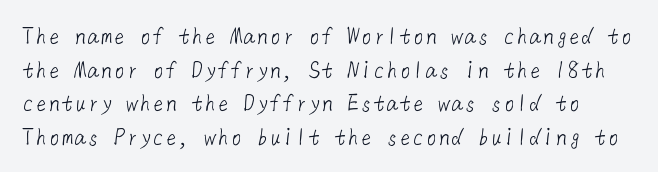
The image shows 26 px text type; set normal line spacing (1.29x), normal letter spacing, not underlined.
